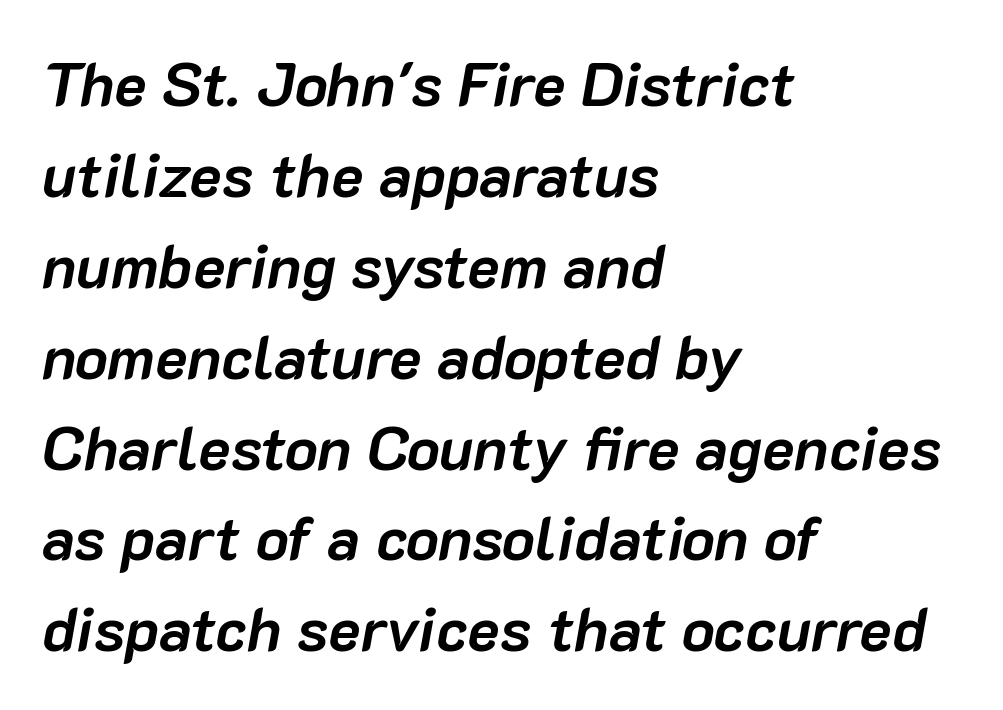
Q: Is the text bold? A: Yes.
Q: Is the text italic (slanted)? A: Yes, it leans right by about 10 degrees.
Q: Is the text underlined? A: No.
Q: How is the paragraph aligned? A: Left-aligned.
Q: Is the spacing between letters normal or unusually wide? A: Normal.
Q: Is the spacing between lines tight, normal or loose? A: Normal.
Q: Width (condensed, normal, or wide)? A: Normal.
Q: Stroke contrast? A: Low.
Q: x-height? A: Medium.
Q: Monospaced? A: No.
